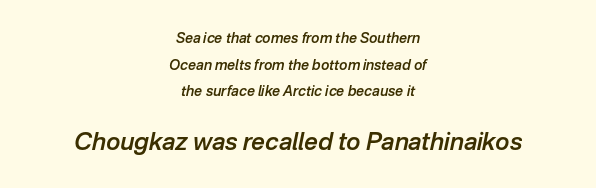
This layout puts the modest block above and the oversized block below. Loosely led — the rows are spread out. Plain, unruled lines of type. What weight is shown? A semibold, between regular and bold. In terms of letterspacing, this is plain default setting. The whitespace from short lines is split evenly between both sides.
